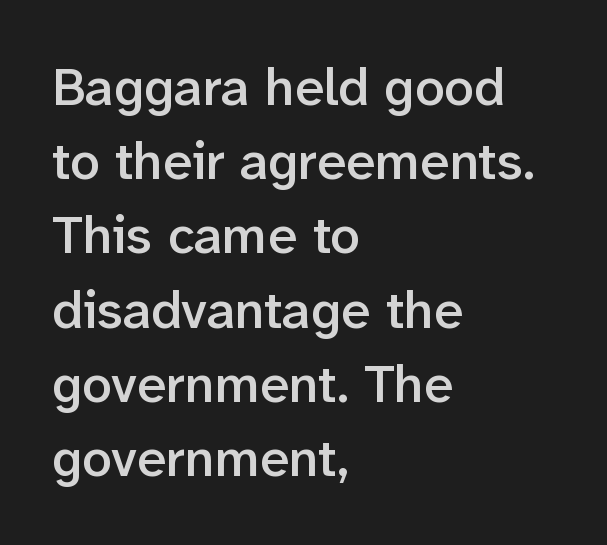
The image shows 53 px semibold sans-serif type, upright; set left-aligned, normal line spacing (1.4x), normal letter spacing, not underlined; low stroke contrast and a medium x-height.
